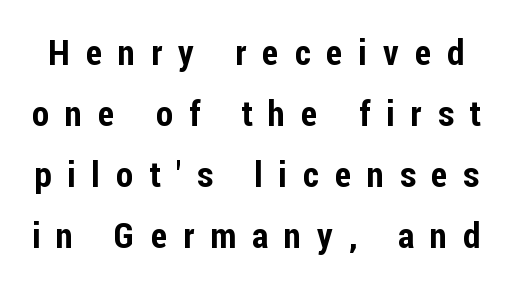
Q: Is the text italic (slanted)? A: No, it is upright.
Q: Is the typeface a serif or a sans-serif typeface? A: Sans-serif.
Q: Is the text underlined? A: No.
Q: Is the spacing between letters normal or unusually wide? A: Unusually wide.
Q: Width (condensed, normal, or wide)? A: Condensed.
Q: Stroke contrast? A: Low.
Q: x-height? A: Medium.
Q: Monospaced? A: No.
